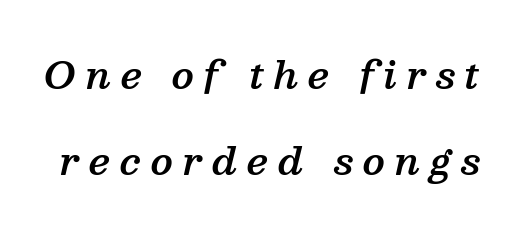
{"serif": "yes", "italic": "yes", "lean": "right", "slant_degrees": 13, "bold": "semi", "weight": "semibold", "width": "normal", "stroke_contrast": "medium", "x_height": "medium", "monospaced": "no", "underline": "no", "line_spacing": "loose", "line_spacing_ratio": 2.32, "letter_spacing": "wide", "letter_spacing_em": 0.26, "glyph_px": 37}
